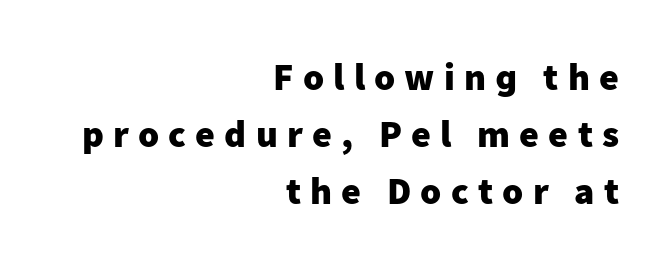
{"serif": "no", "italic": "no", "bold": "yes", "weight": "heavy", "width": "normal", "stroke_contrast": "low", "x_height": "medium", "monospaced": "no", "underline": "no", "align": "right", "line_spacing": "normal", "line_spacing_ratio": 1.5, "letter_spacing": "wide", "letter_spacing_em": 0.24, "glyph_px": 38}
